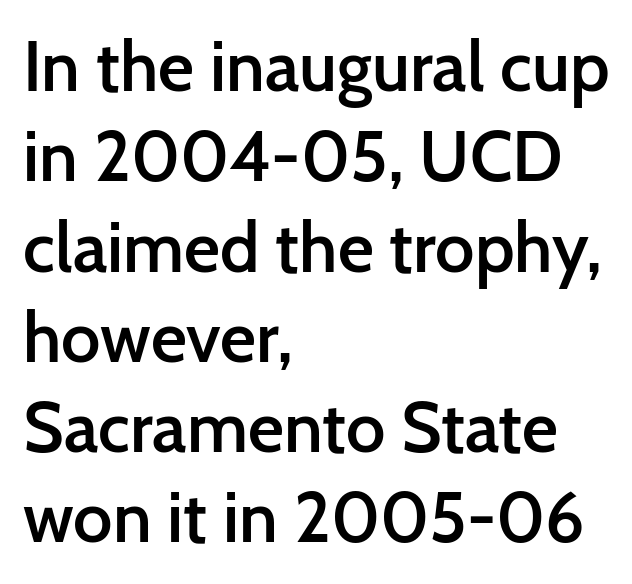
{"serif": "no", "italic": "no", "bold": "semi", "weight": "semibold", "width": "normal", "stroke_contrast": "low", "x_height": "medium", "monospaced": "no", "underline": "no", "align": "left", "line_spacing": "normal", "line_spacing_ratio": 1.29, "letter_spacing": "normal", "letter_spacing_em": 0.0, "glyph_px": 70}
